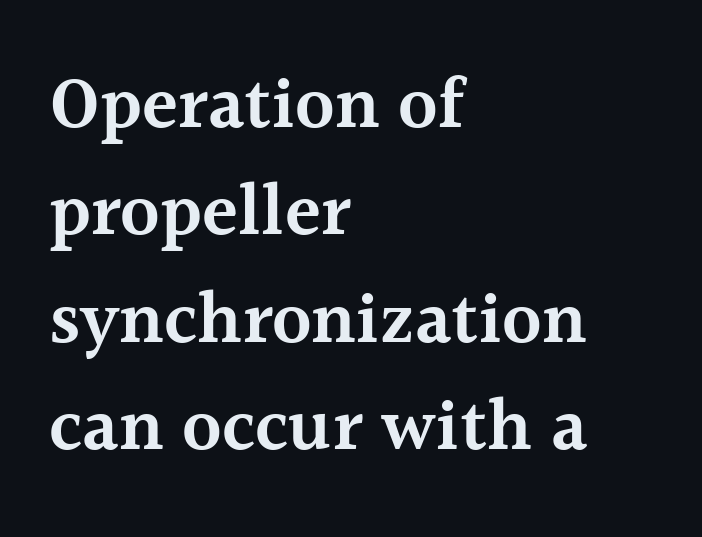
The letters are semibold — heavier than regular but short of a full bold. Beneath every word, the page is bare. Notice how the passage keeps a crisp vertical edge on the left only. What's the leading like? Ordinary, nothing unusual. The typeface chosen for these lines features serifs.
